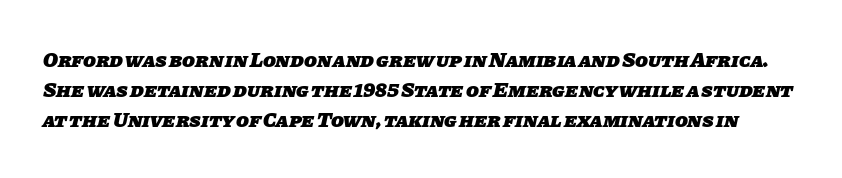
{"bold": "yes", "underline": "no", "line_spacing": "normal", "line_spacing_ratio": 1.43, "letter_spacing": "normal", "letter_spacing_em": 0.0, "glyph_px": 21}
